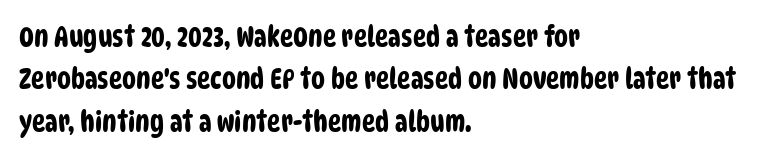
Q: Is the typeface a serif or a sans-serif typeface? A: Sans-serif.
Q: Is the text underlined? A: No.
Q: How is the paragraph aligned? A: Left-aligned.
Q: Is the spacing between letters normal or unusually wide? A: Normal.
Q: Is the spacing between lines tight, normal or loose? A: Normal.
Q: Width (condensed, normal, or wide)? A: Condensed.
Q: Stroke contrast? A: Low.
Q: x-height? A: Large.
Q: Monospaced? A: No.
